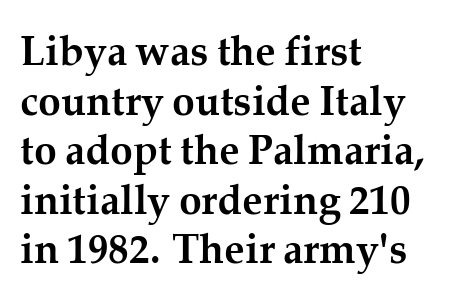
The image shows 41 px semibold serif type, upright; set left-aligned, line spacing 1.21x, normal letter spacing, not underlined; medium stroke contrast and a medium x-height.
